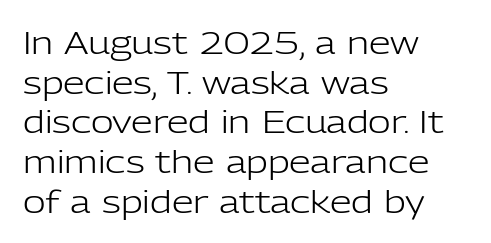
Q: Is the text bold? A: No.
Q: Is the text italic (slanted)? A: No, it is upright.
Q: Is the typeface a serif or a sans-serif typeface? A: Sans-serif.
Q: Is the text underlined? A: No.
Q: How is the paragraph aligned? A: Left-aligned.
Q: Is the spacing between letters normal or unusually wide? A: Normal.
Q: Is the spacing between lines tight, normal or loose? A: Normal.
Q: Width (condensed, normal, or wide)? A: Normal.
Q: Stroke contrast? A: Low.
Q: x-height? A: Medium.
Q: Monospaced? A: No.
